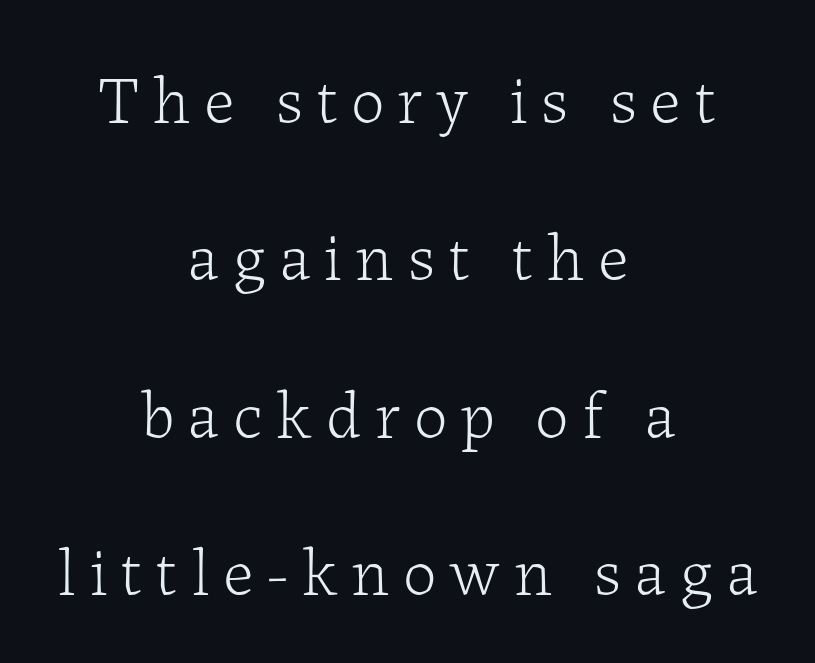
The image shows 67 px light serif type, upright; set centered, loose line spacing (2.35x), unusually wide letter spacing (+0.2 em), not underlined; low stroke contrast and a medium x-height.
